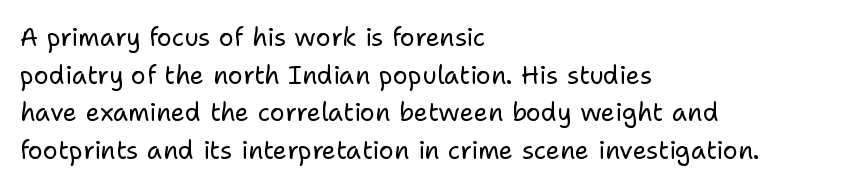
The image shows 25 px text type, upright; set left-aligned, normal line spacing (1.51x), normal letter spacing, not underlined.
